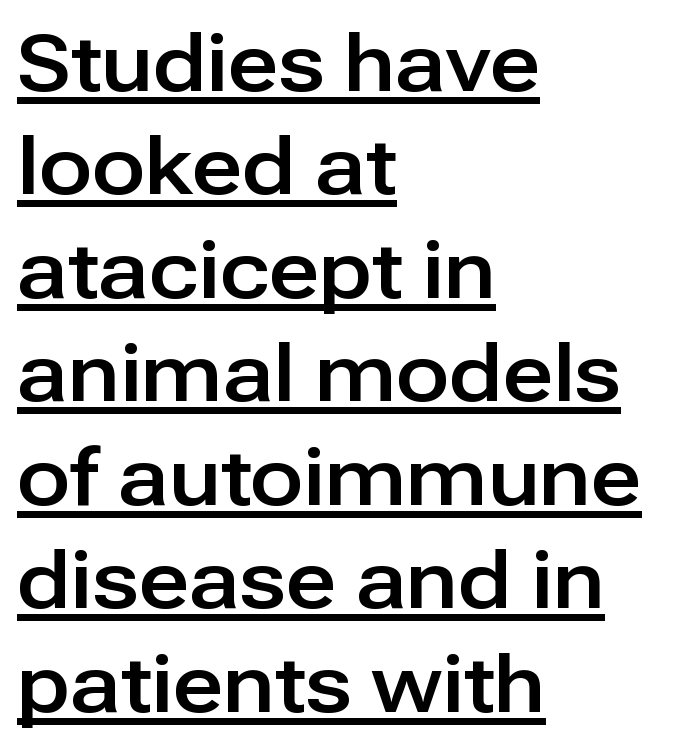
Compared with undecorated copy, this sample adds a rule below the words. Is this a fixed-width face? No — the glyphs have proportional, varying widths. Ascenders rise straight up at ninety degrees. Vertical spacing — default. Check where the strokes stop: nothing finishes them off — pure sans.
